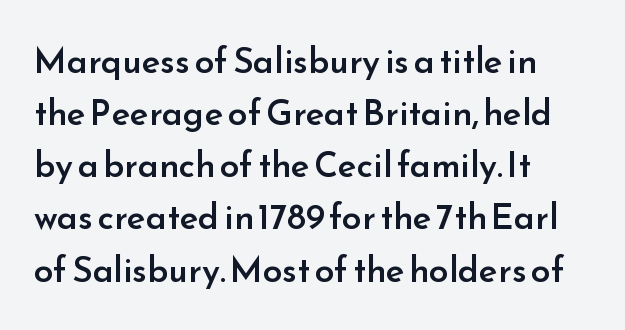
{"serif": "no", "italic": "no", "bold": "semi", "weight": "semibold", "width": "normal", "stroke_contrast": "low", "x_height": "small", "monospaced": "no", "underline": "no", "align": "left", "line_spacing": "normal", "line_spacing_ratio": 1.49, "letter_spacing": "normal", "letter_spacing_em": 0.0, "glyph_px": 35}
